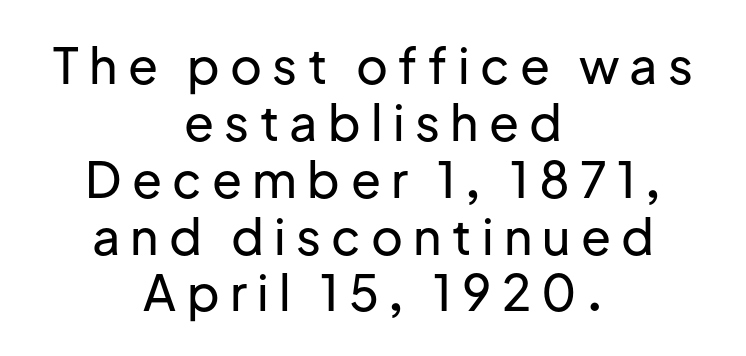
Q: Is the text italic (slanted)? A: No, it is upright.
Q: Is the typeface a serif or a sans-serif typeface? A: Sans-serif.
Q: Is the text underlined? A: No.
Q: How is the paragraph aligned? A: Centered.
Q: Is the spacing between letters normal or unusually wide? A: Unusually wide.
Q: Width (condensed, normal, or wide)? A: Normal.
Q: Stroke contrast? A: Low.
Q: x-height? A: Medium.
Q: Monospaced? A: No.
